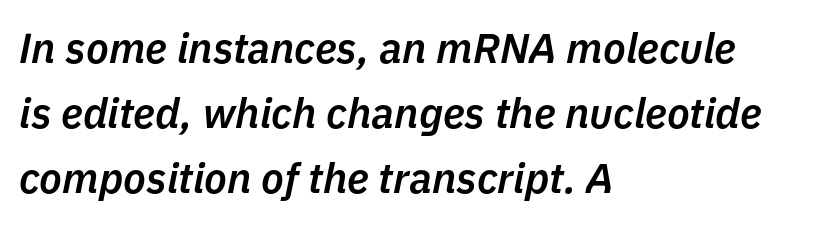
This block has exactly the height ordinary leading produces. This sample has the flowing, uneven cadence of proportional lettering. These lines carry some extra weight — a demibold, not a full bold. Honestly, the letter spacing is just normal — you wouldn't notice it. The passage shown is not underscored anywhere.
